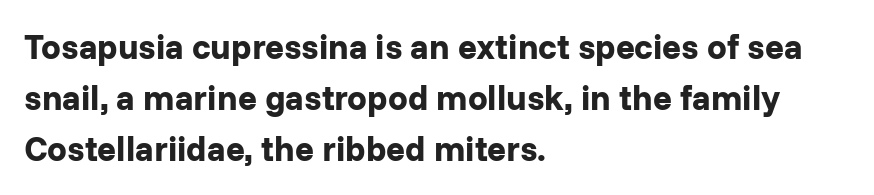
{"serif": "no", "italic": "no", "bold": "yes", "weight": "bold", "width": "normal", "stroke_contrast": "low", "x_height": "medium", "monospaced": "no", "underline": "no", "align": "left", "line_spacing": "normal", "line_spacing_ratio": 1.46, "letter_spacing": "normal", "letter_spacing_em": 0.0, "glyph_px": 35}
